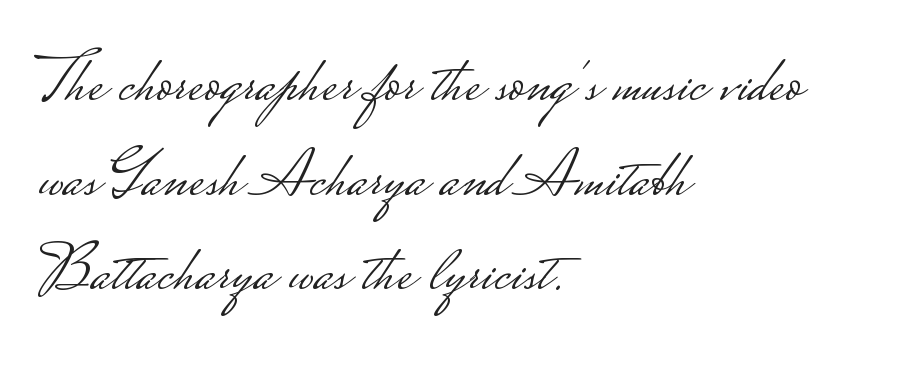
{"serif": "no", "bold": "no", "weight": "light", "width": "wide", "stroke_contrast": "low", "monospaced": "no", "underline": "no", "align": "left", "line_spacing": "normal", "line_spacing_ratio": 1.39, "letter_spacing": "normal", "letter_spacing_em": 0.0, "glyph_px": 68}
